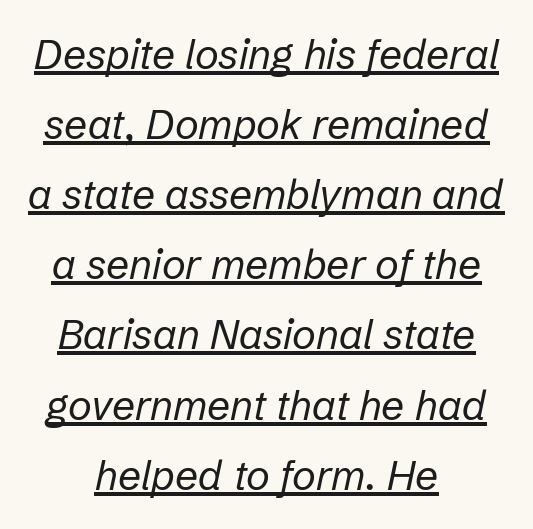
Q: Is the text bold? A: No.
Q: Is the text italic (slanted)? A: Yes, it leans right by about 12 degrees.
Q: Is the text underlined? A: Yes.
Q: How is the paragraph aligned? A: Centered.
Q: Is the spacing between letters normal or unusually wide? A: Normal.
Q: Width (condensed, normal, or wide)? A: Normal.
Q: Stroke contrast? A: Low.
Q: x-height? A: Medium.
Q: Monospaced? A: No.
